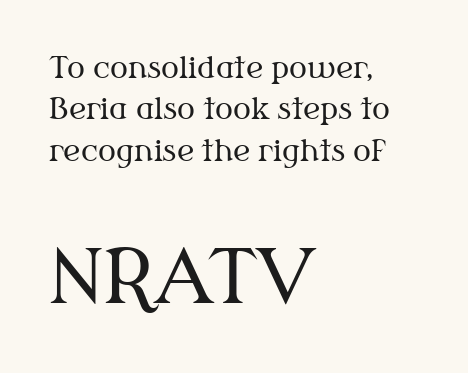
This rendering leaves character spacing at its baseline value. The font family rendered here belongs to the serif group. The letters advance in unequal steps, a hallmark of proportional type. This is the regular roman posture of the typeface. Just letters on the line, the space beneath them empty.
